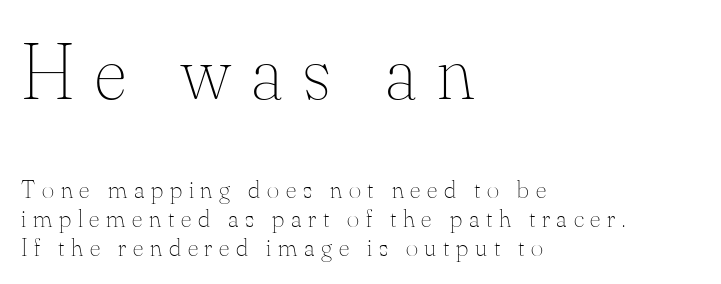
Q: Is the text bold? A: No.
Q: Is the text italic (slanted)? A: No, it is upright.
Q: Is the text underlined? A: No.
Q: How is the paragraph aligned? A: Left-aligned.
Q: Is the spacing between letters normal or unusually wide? A: Unusually wide.
Q: Is the spacing between lines tight, normal or loose? A: Tight.
Q: Which block of text is set in a larger size, the first (top) or the second (bottom)? A: The first (top) one.
Q: Width (condensed, normal, or wide)? A: Normal.
Q: Stroke contrast? A: Medium.
Q: x-height? A: Small.
Q: Monospaced? A: No.
